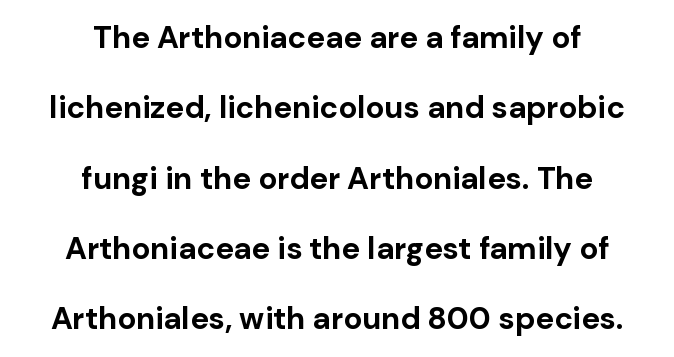
The image shows 31 px bold sans-serif type, upright; set centered, loose line spacing (2.27x), normal letter spacing, not underlined; low stroke contrast and a medium x-height.
